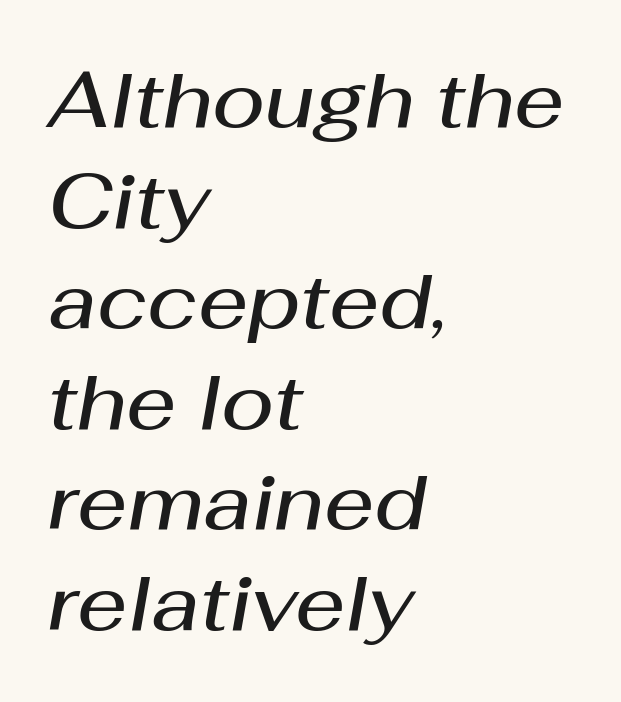
Every row of glyphs begins at an identical x-position on the left. Yep, that's italic — everything's leaning. The rendering keeps characters at their native spacing. The rendering uses natural spacing where letterforms have individual widths. This is the in-between weight designers call semibold or demi.
